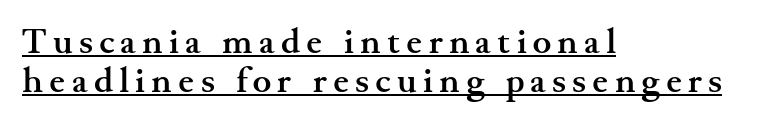
Q: Is the text bold? A: Yes.
Q: Is the text italic (slanted)? A: No, it is upright.
Q: Is the typeface a serif or a sans-serif typeface? A: Serif.
Q: Is the text underlined? A: Yes.
Q: How is the paragraph aligned? A: Left-aligned.
Q: Is the spacing between lines tight, normal or loose? A: Tight.
Q: Width (condensed, normal, or wide)? A: Wide.
Q: Stroke contrast? A: Medium.
Q: x-height? A: Small.
Q: Monospaced? A: No.
